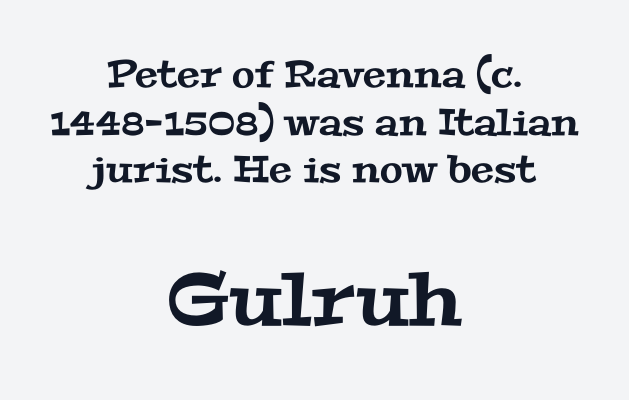
Q: Is the typeface a serif or a sans-serif typeface? A: Serif.
Q: Is the text underlined? A: No.
Q: How is the paragraph aligned? A: Centered.
Q: Is the spacing between letters normal or unusually wide? A: Normal.
Q: Is the spacing between lines tight, normal or loose? A: Normal.
Q: Which block of text is set in a larger size, the first (top) or the second (bottom)? A: The second (bottom) one.
Q: Width (condensed, normal, or wide)? A: Wide.
Q: Stroke contrast? A: Medium.
Q: x-height? A: Medium.
Q: Monospaced? A: No.
